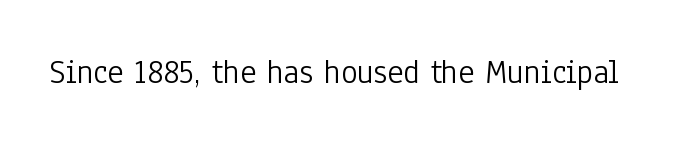
The image shows 34 px light, condensed sans-serif type, upright; set normal letter spacing, not underlined; low stroke contrast and a medium x-height.
